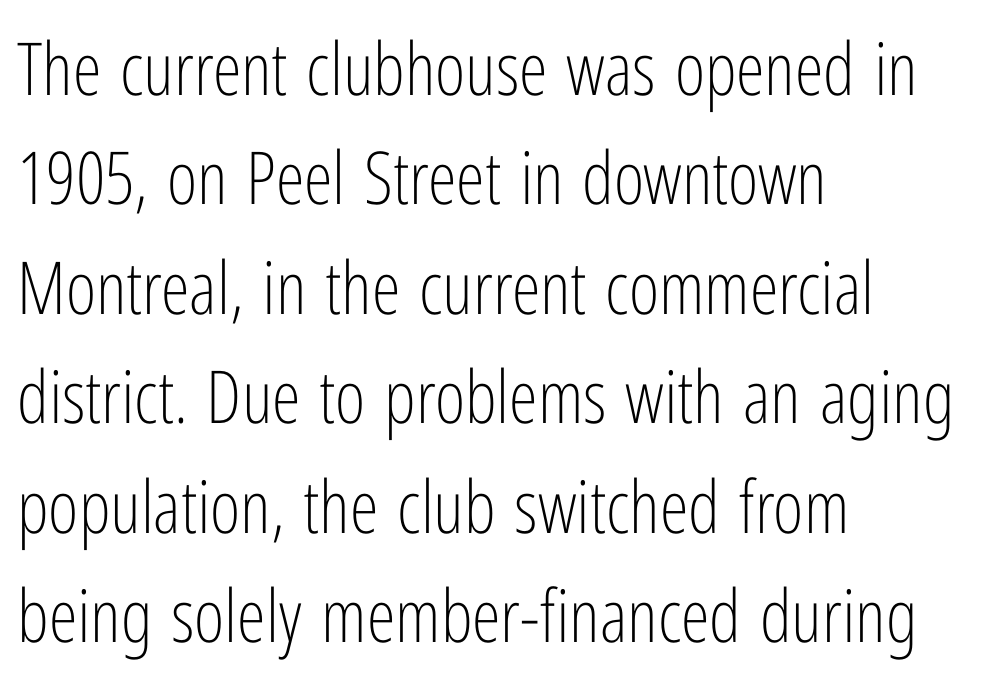
The image shows 73 px light, condensed sans-serif type, upright; set left-aligned, normal line spacing (1.5x), normal letter spacing, not underlined; low stroke contrast and a medium x-height.
